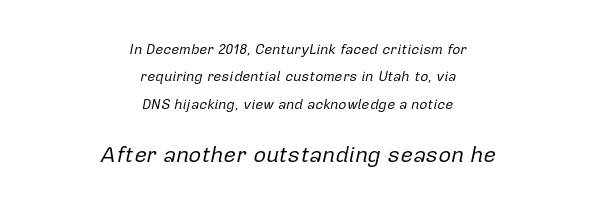
The axis of the letterforms is tilted away from vertical. These glyphs show unthickened strokes, regular width or finer. The passage shown stacks its lines with a broad gap. Is the lower block the larger one? Yes — the lower block carries the bigger type. Centered paragraph, ragged on both sides.
